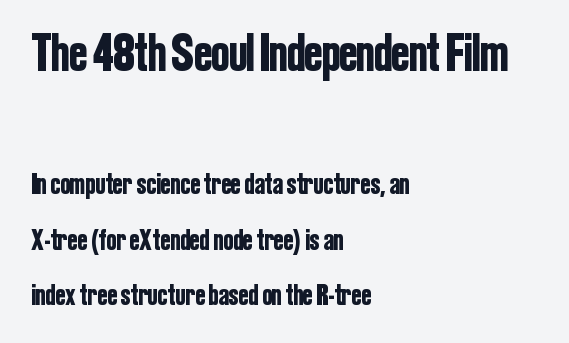
{"serif": "no", "italic": "no", "width": "condensed", "stroke_contrast": "low", "x_height": "medium", "monospaced": "no", "underline": "no", "align": "left", "line_spacing_ratio": 1.85, "letter_spacing": "normal", "letter_spacing_em": 0.0, "larger_block": "first", "size_ratio": 1.77, "glyph_px": 53}
